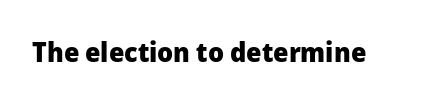
Is the type bold? Yes — the strokes are clearly thick and heavy. In terms of letterspacing, this is plain default setting. The space directly below the letters is spotless. Check where the strokes stop: nothing finishes them off — pure sans. Each letter keeps its own natural width here, so spacing adapts to shape.
